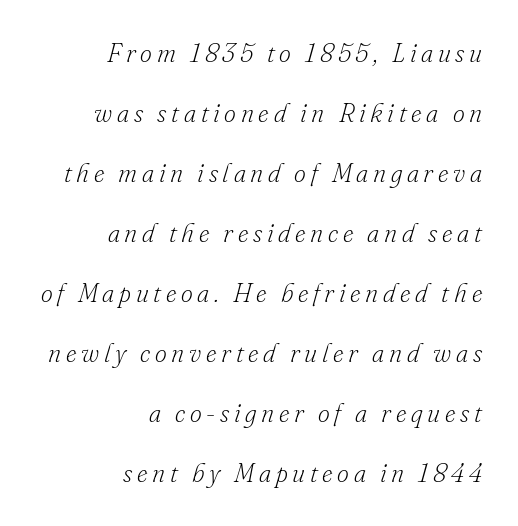
Q: Is the text bold? A: No.
Q: Is the text italic (slanted)? A: Yes, it leans right by about 16 degrees.
Q: Is the text underlined? A: No.
Q: How is the paragraph aligned? A: Right-aligned.
Q: Is the spacing between lines tight, normal or loose? A: Loose.
